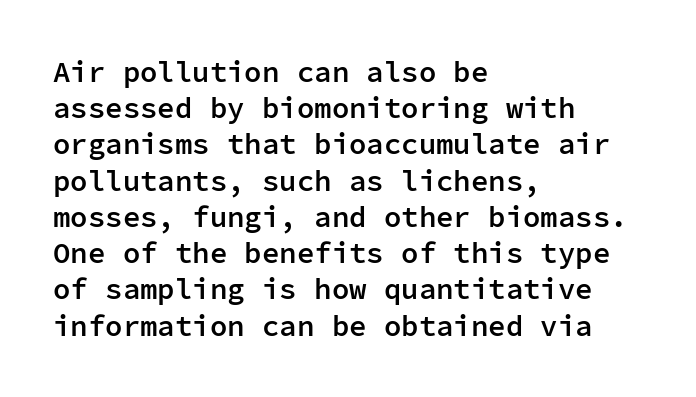
{"serif": "no", "italic": "no", "bold": "semi", "weight": "semibold", "width": "normal", "stroke_contrast": "low", "x_height": "medium", "monospaced": "yes", "underline": "no", "align": "left", "line_spacing": "normal", "line_spacing_ratio": 1.25, "letter_spacing": "normal", "letter_spacing_em": 0.0, "glyph_px": 29}
